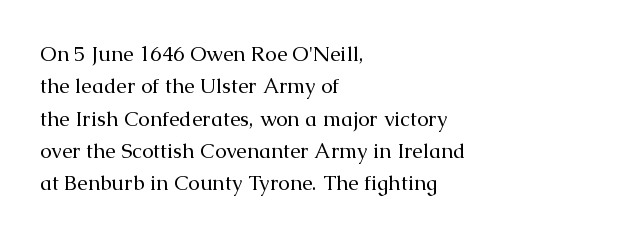
{"italic": "no", "bold": "no", "underline": "no", "align": "left", "line_spacing": "normal", "line_spacing_ratio": 1.54, "letter_spacing": "normal", "letter_spacing_em": 0.0, "glyph_px": 21}
